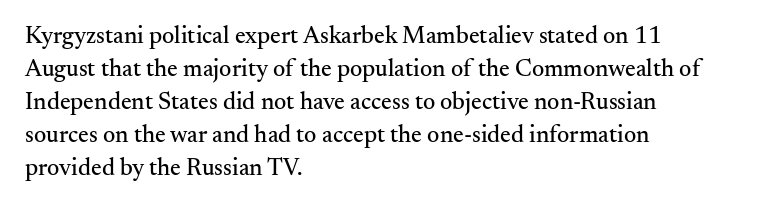
{"italic": "no", "underline": "no", "align": "left", "line_spacing": "normal", "line_spacing_ratio": 1.38, "letter_spacing": "normal", "letter_spacing_em": 0.0, "glyph_px": 24}
